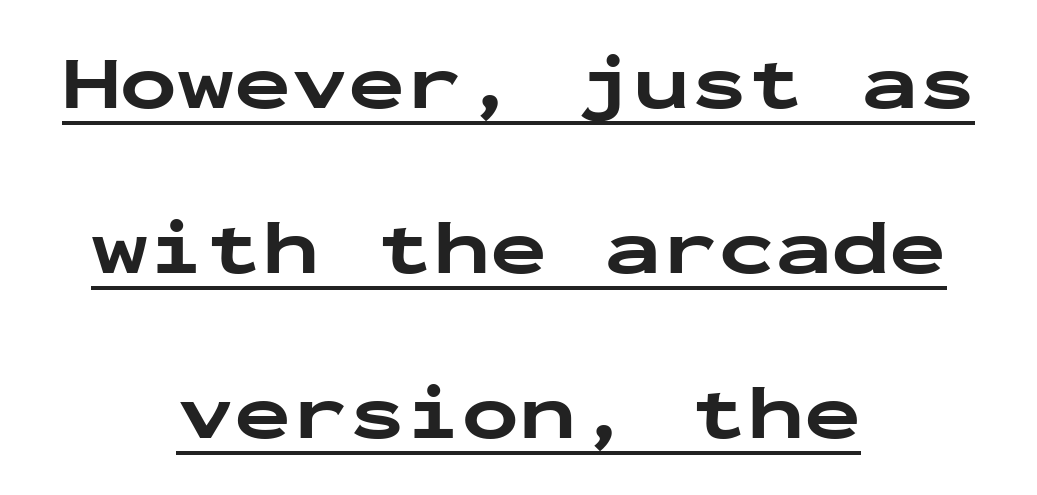
{"serif": "no", "italic": "no", "bold": "yes", "weight": "bold", "width": "wide", "stroke_contrast": "low", "x_height": "medium", "monospaced": "yes", "underline": "yes", "align": "center", "line_spacing": "loose", "line_spacing_ratio": 2.17, "letter_spacing": "normal", "letter_spacing_em": 0.0, "glyph_px": 76}
